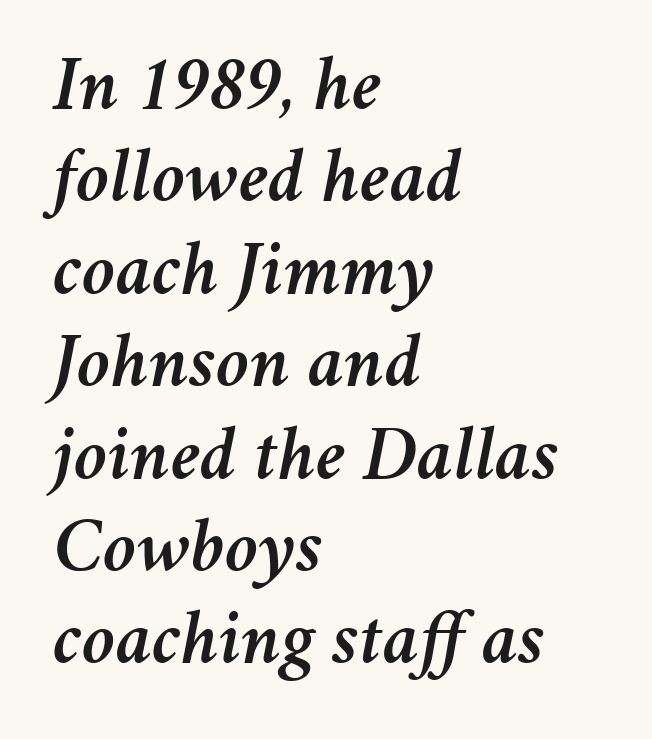
The image shows 77 px text type, italic (leaning right); set left-aligned, line spacing 1.2x, normal letter spacing, not underlined; medium stroke contrast and a medium x-height.
